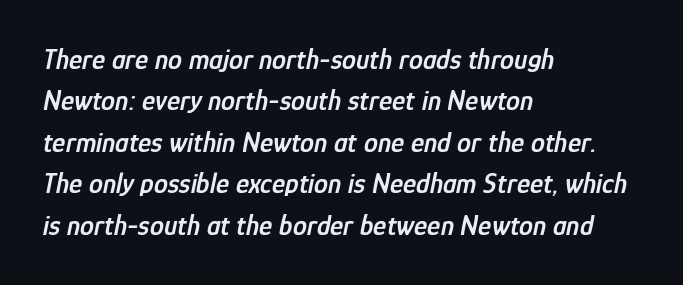
Honestly, the letter spacing is just normal — you wouldn't notice it. In terms of posture, this sample is oblique. Decoration check: the copy has no underline. The typesetting leans somewhat heavy: a semibold.
